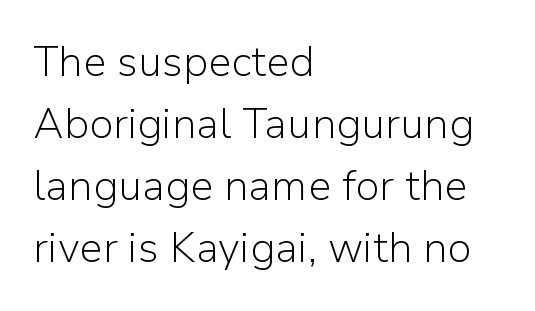
{"serif": "no", "italic": "no", "bold": "no", "weight": "light", "width": "normal", "stroke_contrast": "low", "x_height": "medium", "monospaced": "no", "underline": "no", "align": "left", "line_spacing": "normal", "line_spacing_ratio": 1.48, "letter_spacing": "normal", "letter_spacing_em": 0.0, "glyph_px": 42}
